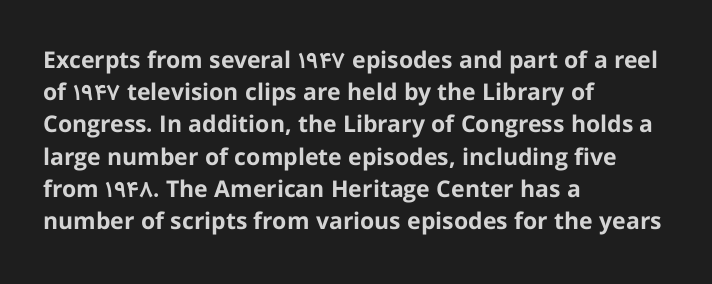
Q: Is the text bold? A: Yes.
Q: Is the text italic (slanted)? A: No, it is upright.
Q: Is the text underlined? A: No.
Q: How is the paragraph aligned? A: Left-aligned.
Q: Is the spacing between letters normal or unusually wide? A: Normal.
Q: Is the spacing between lines tight, normal or loose? A: Normal.
